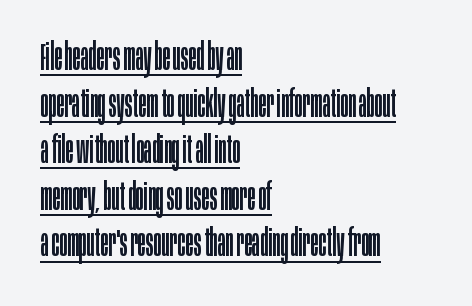
Q: Is the text bold? A: No.
Q: Is the text italic (slanted)? A: No, it is upright.
Q: Is the typeface a serif or a sans-serif typeface? A: Sans-serif.
Q: Is the text underlined? A: Yes.
Q: How is the paragraph aligned? A: Left-aligned.
Q: Is the spacing between letters normal or unusually wide? A: Normal.
Q: Is the spacing between lines tight, normal or loose? A: Normal.
Q: Width (condensed, normal, or wide)? A: Condensed.
Q: Stroke contrast? A: Low.
Q: x-height? A: Large.
Q: Monospaced? A: No.
